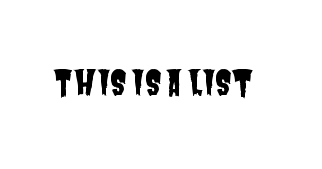
{"serif": "no", "width": "condensed", "stroke_contrast": "low", "x_height": "large", "monospaced": "no", "underline": "no", "letter_spacing": "normal", "letter_spacing_em": 0.0, "glyph_px": 33}
